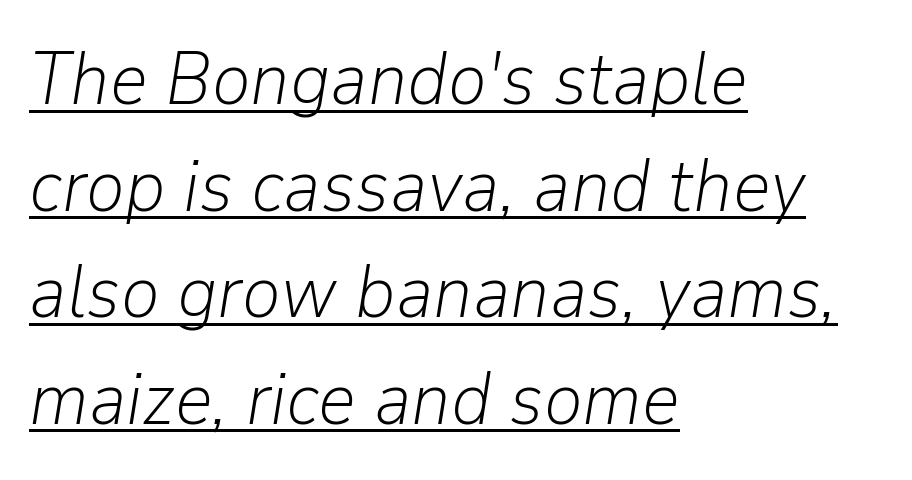
The image shows 74 px light type, italic (leaning right); set left-aligned, normal line spacing (1.44x), normal letter spacing, underlined; low stroke contrast and a medium x-height.
